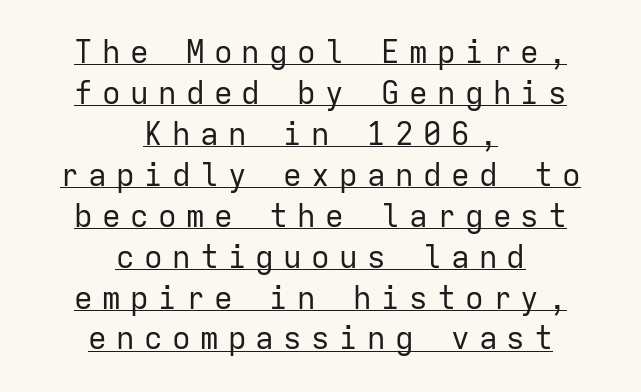
{"serif": "no", "italic": "no", "bold": "no", "weight": "regular", "width": "normal", "stroke_contrast": "low", "x_height": "medium", "monospaced": "yes", "underline": "yes", "align": "center", "line_spacing": "normal", "line_spacing_ratio": 1.32, "letter_spacing": "wide", "letter_spacing_em": 0.3, "glyph_px": 31}
